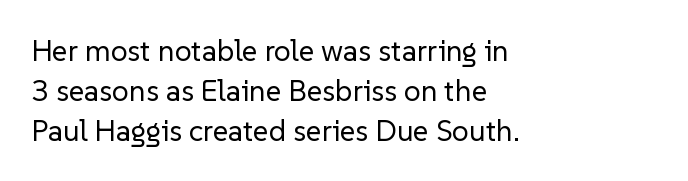
The image shows 30 px regular-weight sans-serif type, upright; set left-aligned, normal line spacing (1.33x), normal letter spacing, not underlined; low stroke contrast and a medium x-height.
